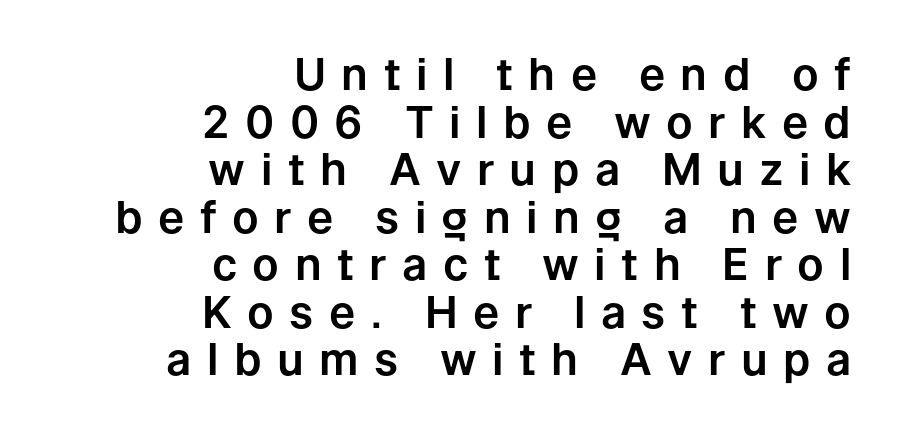
{"serif": "no", "italic": "no", "width": "normal", "stroke_contrast": "low", "x_height": "medium", "monospaced": "no", "underline": "no", "align": "right", "line_spacing": "tight", "line_spacing_ratio": 1.08, "letter_spacing": "wide", "letter_spacing_em": 0.35, "glyph_px": 44}
